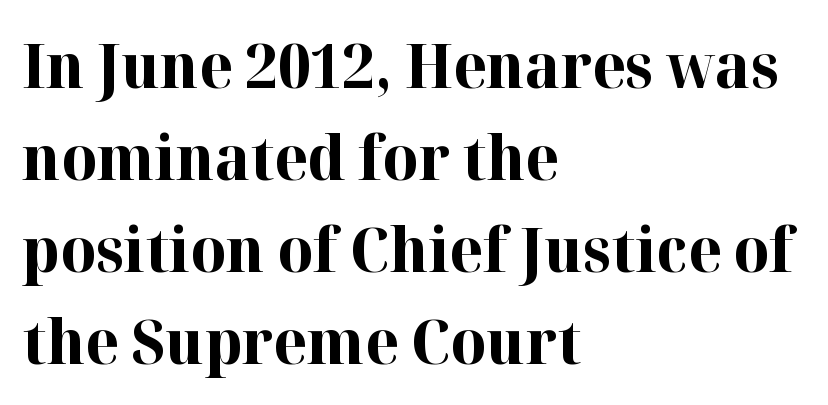
Q: Is the text bold? A: Yes.
Q: Is the text italic (slanted)? A: No, it is upright.
Q: Is the typeface a serif or a sans-serif typeface? A: Serif.
Q: Is the text underlined? A: No.
Q: How is the paragraph aligned? A: Left-aligned.
Q: Is the spacing between letters normal or unusually wide? A: Normal.
Q: Is the spacing between lines tight, normal or loose? A: Normal.
Q: Width (condensed, normal, or wide)? A: Normal.
Q: Stroke contrast? A: High.
Q: x-height? A: Medium.
Q: Monospaced? A: No.
